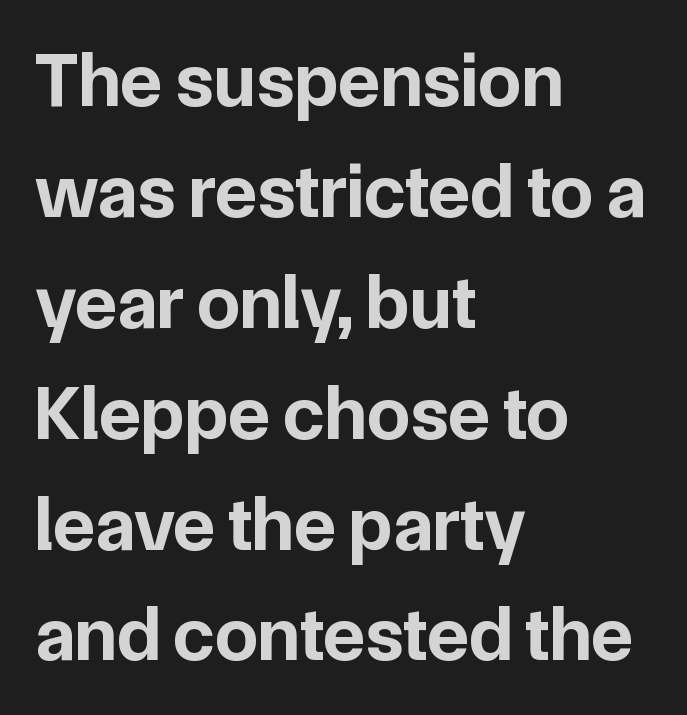
{"serif": "no", "italic": "no", "bold": "yes", "weight": "bold", "width": "normal", "stroke_contrast": "low", "x_height": "medium", "monospaced": "no", "underline": "no", "align": "left", "line_spacing": "normal", "line_spacing_ratio": 1.44, "letter_spacing": "normal", "letter_spacing_em": 0.0, "glyph_px": 77}
